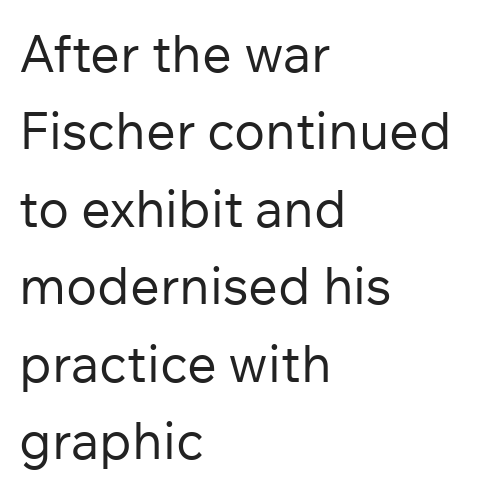
Q: Is the text bold? A: No.
Q: Is the text italic (slanted)? A: No, it is upright.
Q: Is the typeface a serif or a sans-serif typeface? A: Sans-serif.
Q: Is the text underlined? A: No.
Q: How is the paragraph aligned? A: Left-aligned.
Q: Is the spacing between letters normal or unusually wide? A: Normal.
Q: Is the spacing between lines tight, normal or loose? A: Normal.
Q: Width (condensed, normal, or wide)? A: Normal.
Q: Stroke contrast? A: Low.
Q: x-height? A: Medium.
Q: Monospaced? A: No.
